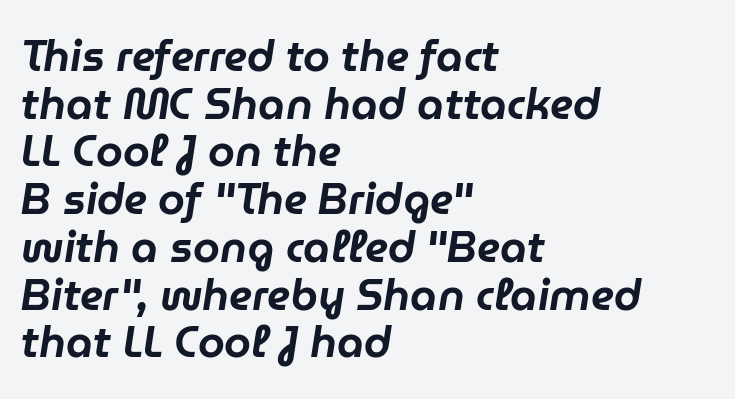
The space directly below the letters is spotless. Where is the straight margin? On the left. These lines are rendered in a variable-pitch font. The glyphs look as if they've been sheared to an angle.
